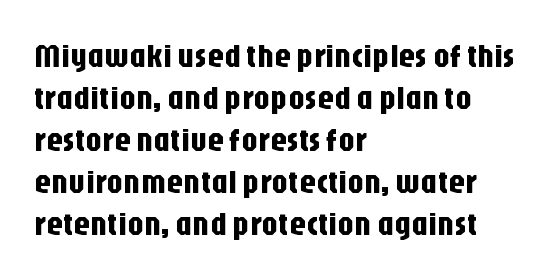
Tracking value appears to be zero — textbook default spacing. The face used here is proportionally spaced, like ordinary book or web type. Is the block centered? No — it sits flush against the left margin. Line spacing here is normal. To sum up the face: it is a sans, with no serifs. Every character sits straight up, as roman type does.
